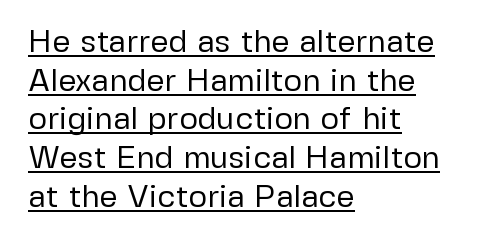
Q: Is the text bold? A: No.
Q: Is the text italic (slanted)? A: No, it is upright.
Q: Is the typeface a serif or a sans-serif typeface? A: Sans-serif.
Q: Is the text underlined? A: Yes.
Q: How is the paragraph aligned? A: Left-aligned.
Q: Is the spacing between letters normal or unusually wide? A: Normal.
Q: Width (condensed, normal, or wide)? A: Normal.
Q: Stroke contrast? A: Low.
Q: x-height? A: Medium.
Q: Monospaced? A: No.
